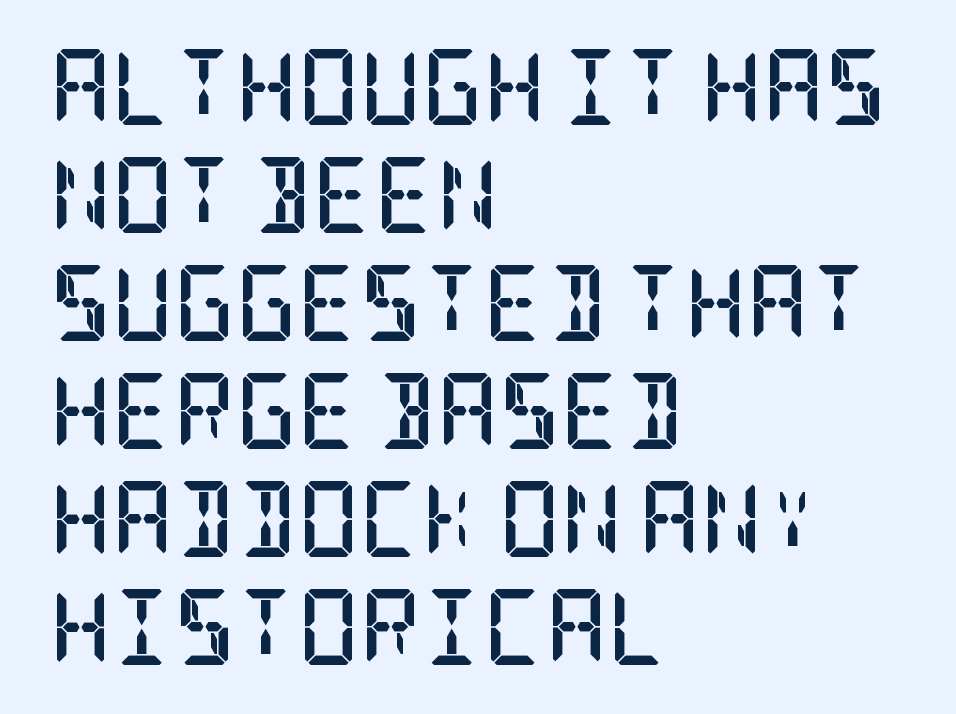
Honestly, the row spacing looks completely unremarkable. Leftover space on each line is placed entirely after the last word. Quick note: underline off. Standard letterfit; no display-style spreading of the glyphs.
